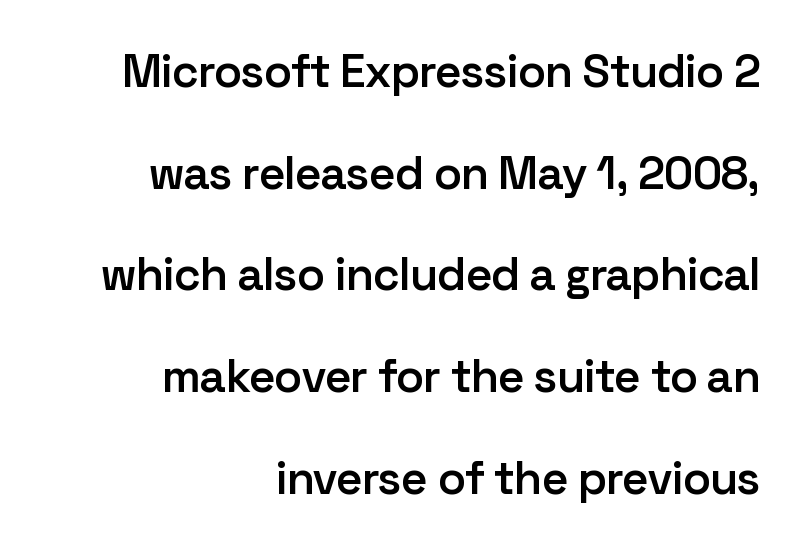
Spacing verdict: proportional, widths tailored to each character. Letters rest on an invisible, unmarked baseline. The letters stand upright; this is a roman face. The font is running at a semibold setting, under full bold. Is the block centered? No — it sits flush against the right margin.
